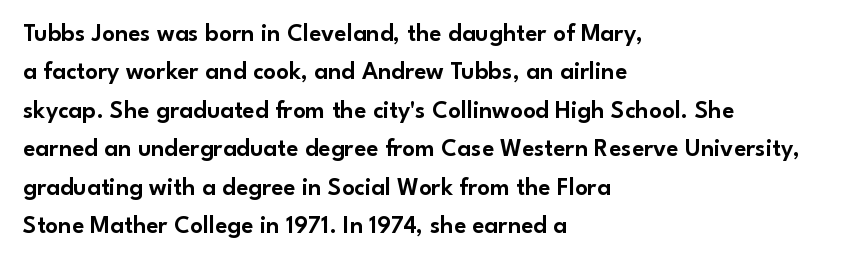
The image shows 25 px text type, upright; set left-aligned, normal line spacing (1.54x), normal letter spacing, not underlined.
